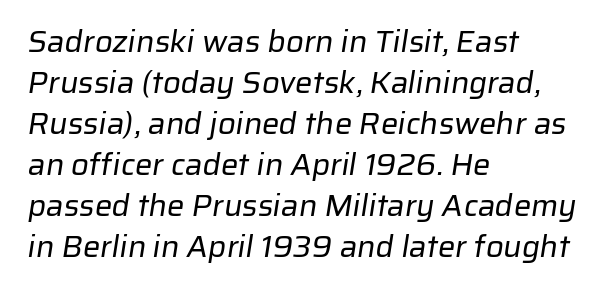
Q: Is the text bold? A: No.
Q: Is the typeface a serif or a sans-serif typeface? A: Sans-serif.
Q: Is the text underlined? A: No.
Q: How is the paragraph aligned? A: Left-aligned.
Q: Is the spacing between letters normal or unusually wide? A: Normal.
Q: Is the spacing between lines tight, normal or loose? A: Normal.
Q: Width (condensed, normal, or wide)? A: Normal.
Q: Stroke contrast? A: Low.
Q: x-height? A: Medium.
Q: Monospaced? A: No.
